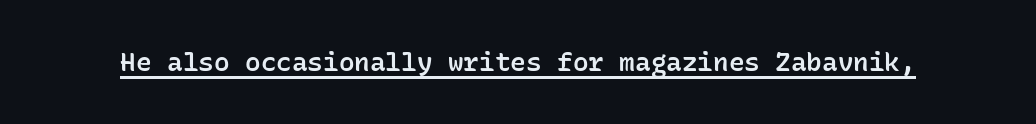
The letters stand upright; this is a roman face. This is moderately heavy type, rendered in semibold. These characters rest on top of a visible drawn line. You could call the tracking neutral — neither tight nor loose.
